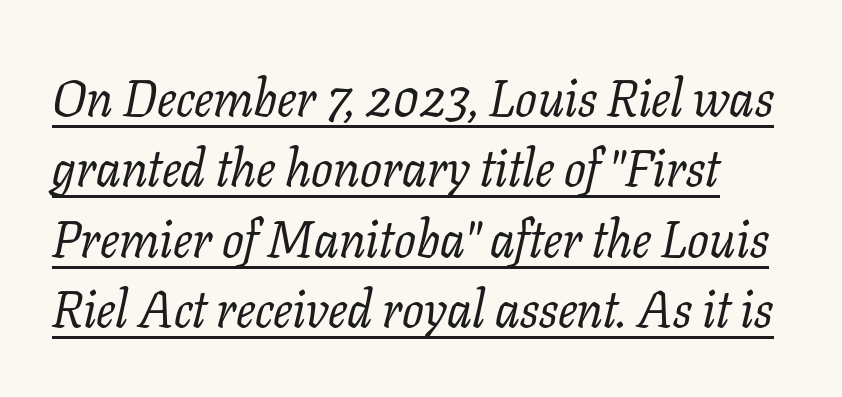
Font category for this specimen: serif. You could not count columns in this text — the font is proportionally spaced. No extra ink here — the face is not bold. Compared with undecorated copy, this sample adds a rule below the words.
